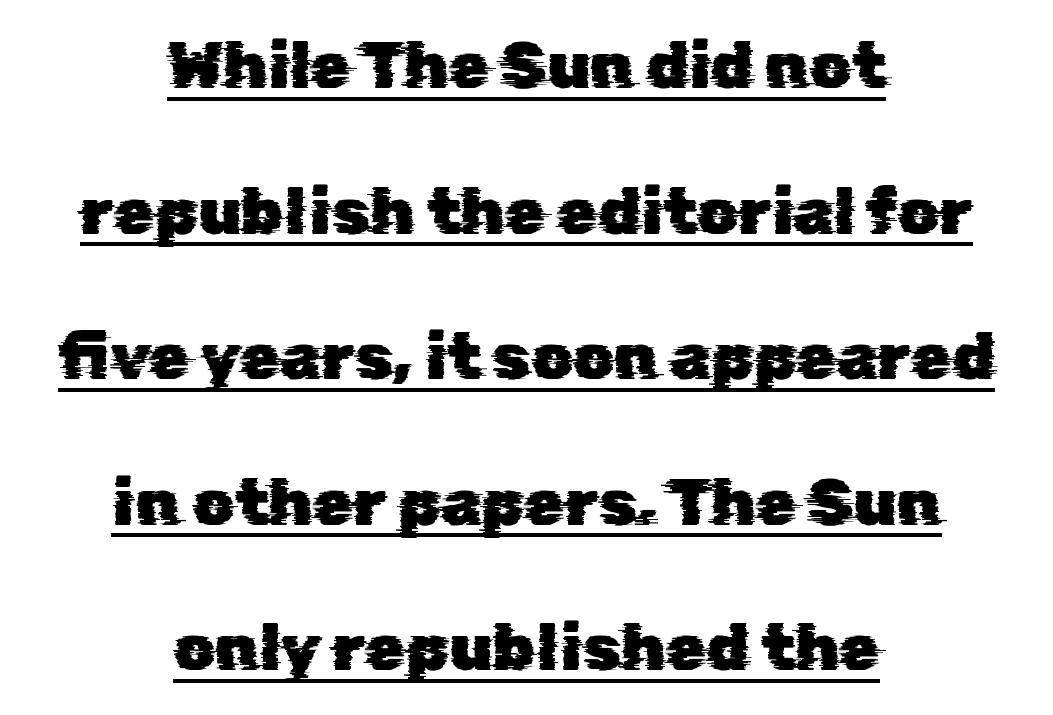
This rendering uses center alignment, leaving both contours irregular but symmetric. Each new line begins a long way beneath the previous one. Examine the stroke ends and you'll find no serifs. In terms of letterspacing, this is plain default setting. The passage shown is underscored from start to finish.
